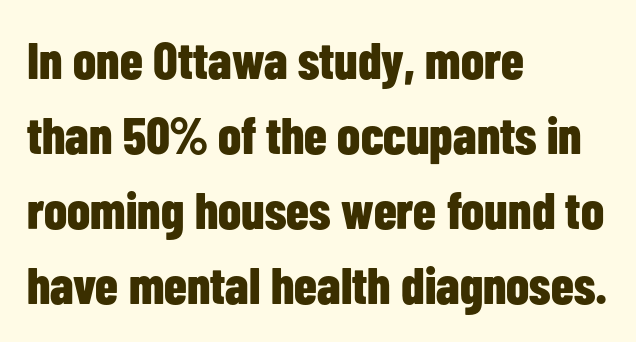
Proportional: the letters do not fall into vertical columns. Note: no serifs on the glyphs. Weight check: bold — yes, fully. This rendering leaves character spacing at its baseline value. Reading down the column, the eye jumps a familiar distance to each next line. Honestly, there is no underline to notice here at all.
